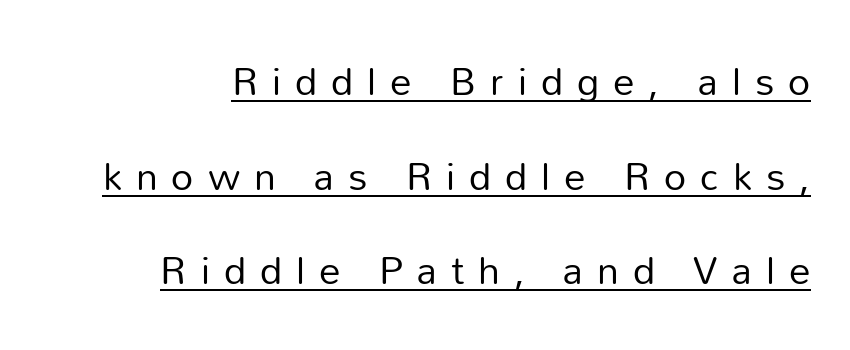
Q: Is the text bold? A: No.
Q: Is the text italic (slanted)? A: No, it is upright.
Q: Is the typeface a serif or a sans-serif typeface? A: Sans-serif.
Q: Is the text underlined? A: Yes.
Q: How is the paragraph aligned? A: Right-aligned.
Q: Is the spacing between letters normal or unusually wide? A: Unusually wide.
Q: Is the spacing between lines tight, normal or loose? A: Loose.
Q: Width (condensed, normal, or wide)? A: Normal.
Q: Stroke contrast? A: Low.
Q: x-height? A: Medium.
Q: Monospaced? A: No.
